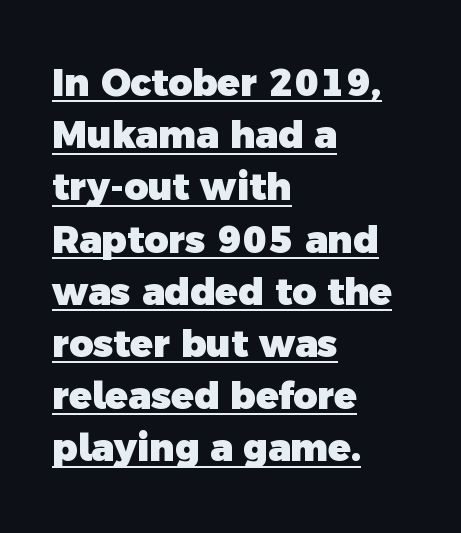
Is this a fixed-width face? No — the glyphs have proportional, varying widths. Unlike a traditional serif, this face leaves its strokes unadorned. Left-aligned paragraph, ragged on the right. The rows are spaced the way most documents space them.
